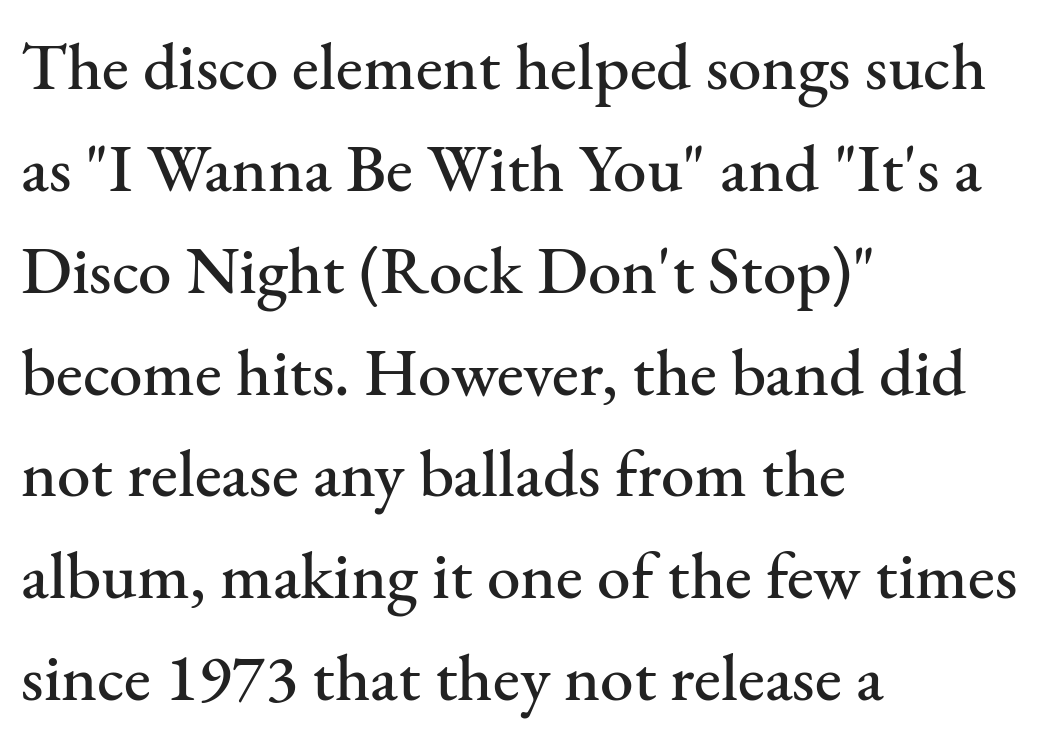
{"serif": "yes", "italic": "no", "width": "normal", "stroke_contrast": "medium", "x_height": "small", "monospaced": "no", "underline": "no", "align": "left", "line_spacing": "normal", "line_spacing_ratio": 1.52, "letter_spacing": "normal", "letter_spacing_em": 0.0, "glyph_px": 67}
